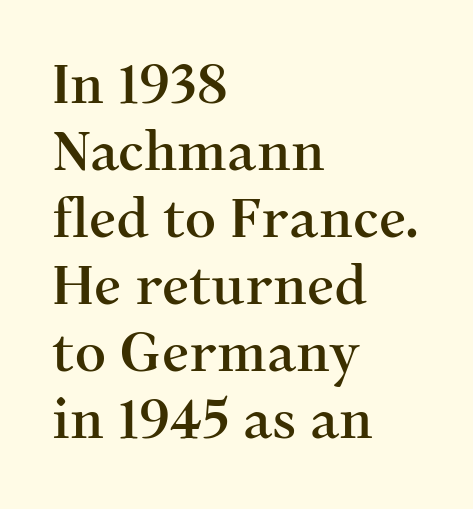
The image shows 54 px serif type, upright; set left-aligned, line spacing 1.24x, normal letter spacing, not underlined; medium stroke contrast and a medium x-height.
